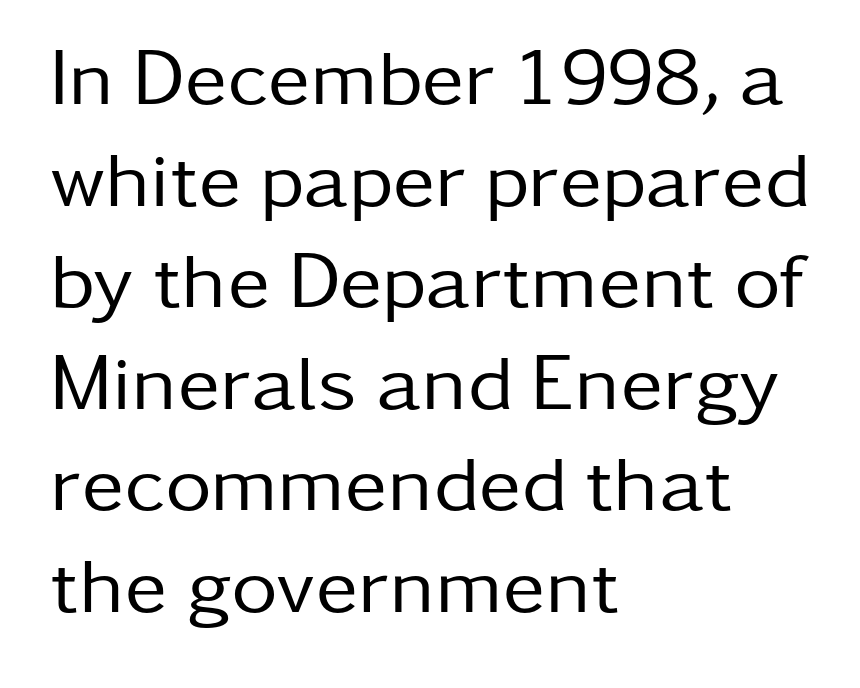
{"serif": "no", "italic": "no", "bold": "no", "weight": "regular", "width": "normal", "stroke_contrast": "low", "x_height": "medium", "monospaced": "no", "underline": "no", "align": "left", "line_spacing": "normal", "line_spacing_ratio": 1.27, "letter_spacing": "normal", "letter_spacing_em": 0.0, "glyph_px": 80}
